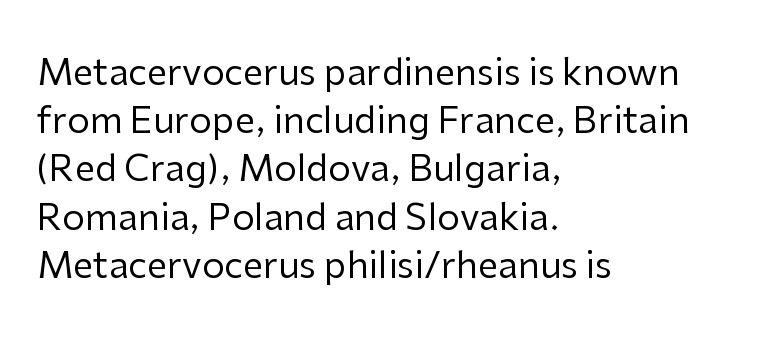
{"serif": "no", "italic": "no", "bold": "no", "weight": "regular", "width": "normal", "stroke_contrast": "low", "x_height": "medium", "monospaced": "no", "underline": "no", "align": "left", "line_spacing": "normal", "line_spacing_ratio": 1.34, "letter_spacing": "normal", "letter_spacing_em": 0.0, "glyph_px": 36}
